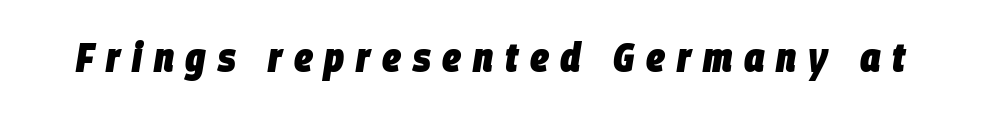
Q: Is the text bold? A: Yes.
Q: Is the text italic (slanted)? A: Yes, it leans right by about 9 degrees.
Q: Is the text underlined? A: No.
Q: Is the spacing between letters normal or unusually wide? A: Unusually wide.
Q: Width (condensed, normal, or wide)? A: Condensed.
Q: Stroke contrast? A: Low.
Q: x-height? A: Large.
Q: Monospaced? A: No.
